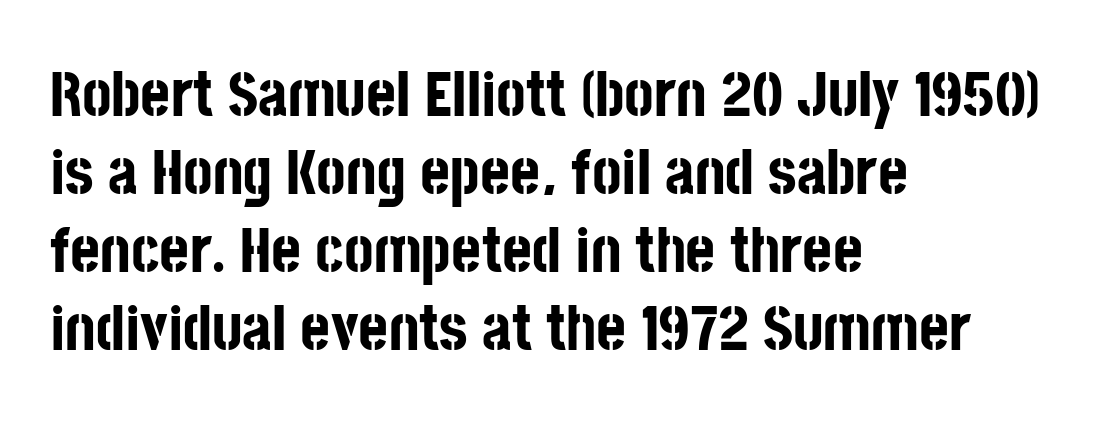
Notice how thick the strokes are: this is what a full bold looks like. The gaps between neighbouring characters are ordinary and unremarkable. Descenders are the only things crossing below the line. Looks like regular typesetting: each glyph gets only the width it needs.
